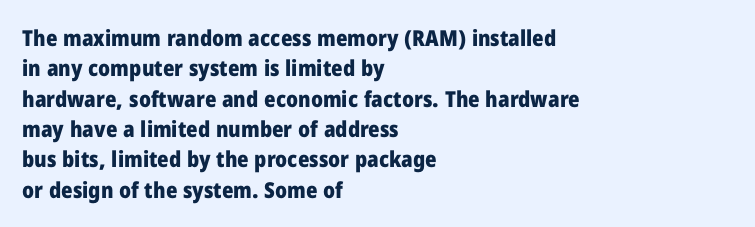
The image shows 22 px bold type, upright; set left-aligned, normal line spacing (1.38x), normal letter spacing, not underlined.
